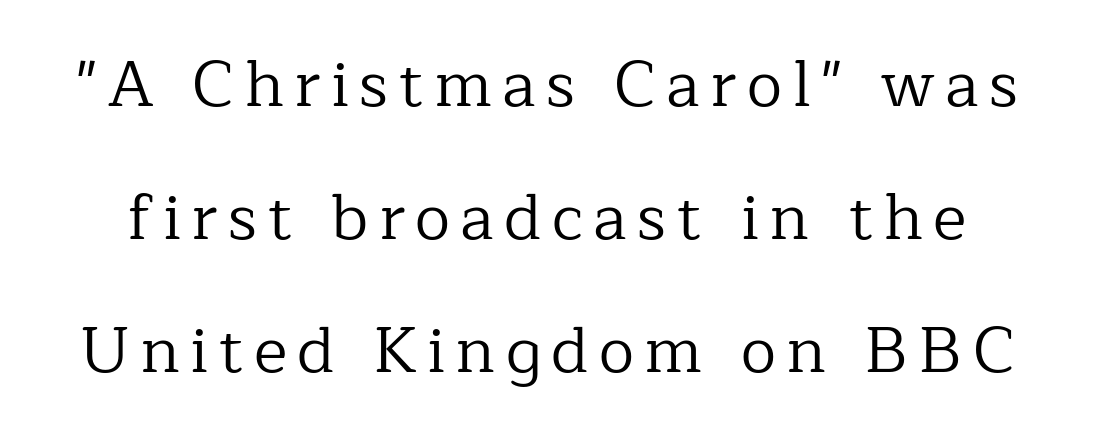
{"serif": "yes", "italic": "no", "bold": "no", "weight": "regular", "width": "normal", "stroke_contrast": "low", "x_height": "medium", "monospaced": "no", "underline": "no", "line_spacing": "loose", "line_spacing_ratio": 2.08, "glyph_px": 64}
